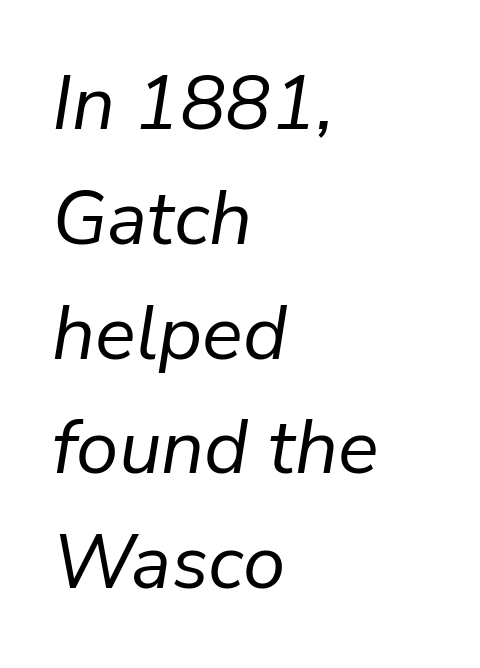
{"italic": "yes", "lean": "right", "slant_degrees": 9, "bold": "no", "weight": "regular", "width": "normal", "stroke_contrast": "low", "x_height": "medium", "monospaced": "no", "underline": "no", "align": "left", "line_spacing": "normal", "line_spacing_ratio": 1.51, "letter_spacing": "normal", "letter_spacing_em": 0.0, "glyph_px": 76}
